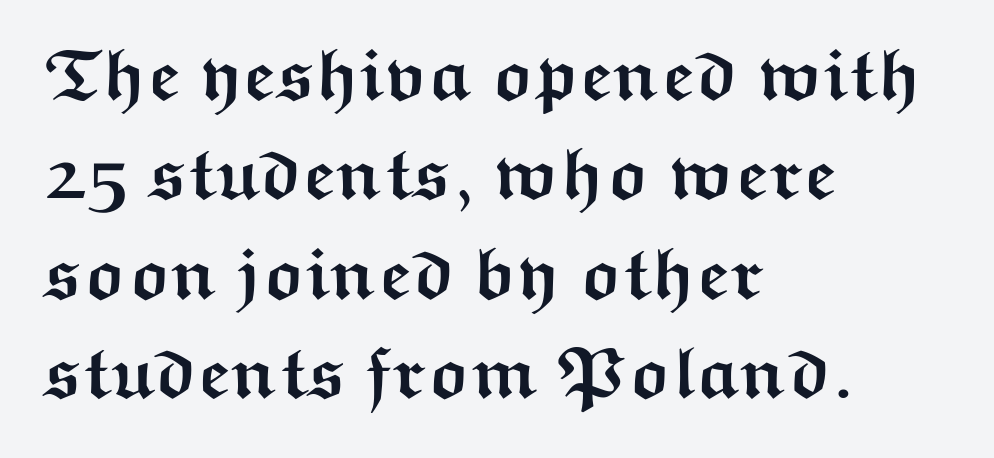
The image shows 73 px semibold, wide sans-serif type, upright; set left-aligned, normal line spacing (1.36x), normal letter spacing, not underlined; medium stroke contrast and a medium x-height.
